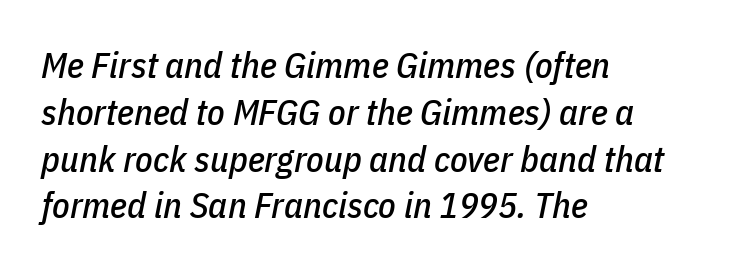
The image shows 36 px condensed type, italic (leaning right); set left-aligned, normal line spacing (1.3x), normal letter spacing, not underlined; low stroke contrast and a medium x-height.
